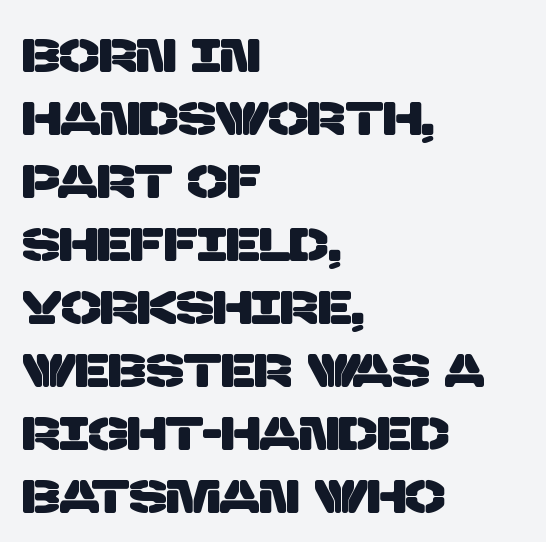
{"serif": "no", "width": "normal", "stroke_contrast": "low", "x_height": "large", "monospaced": "no", "underline": "no", "align": "left", "line_spacing": "normal", "line_spacing_ratio": 1.34, "letter_spacing": "normal", "letter_spacing_em": 0.0, "glyph_px": 47}
